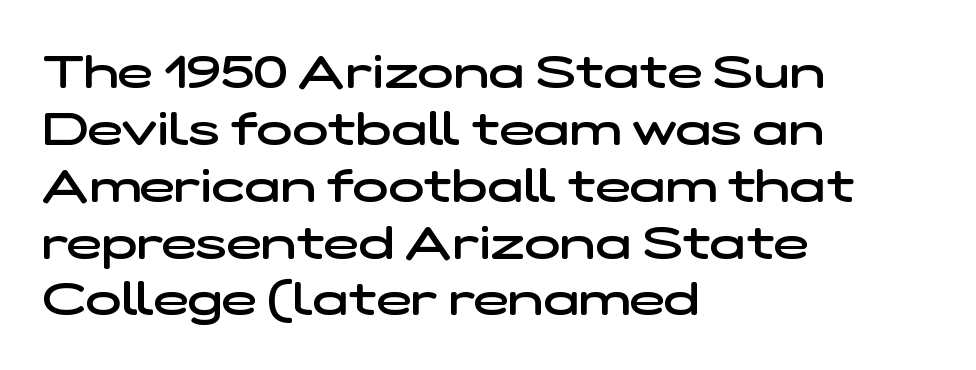
Q: Is the text bold? A: Semi-bold.
Q: Is the typeface a serif or a sans-serif typeface? A: Sans-serif.
Q: Is the text underlined? A: No.
Q: How is the paragraph aligned? A: Left-aligned.
Q: Is the spacing between letters normal or unusually wide? A: Normal.
Q: Width (condensed, normal, or wide)? A: Wide.
Q: Stroke contrast? A: Low.
Q: x-height? A: Medium.
Q: Monospaced? A: No.
